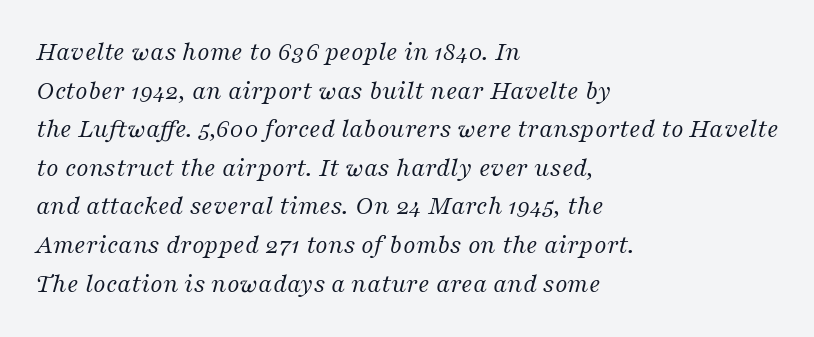
{"italic": "yes", "lean": "right", "slant_degrees": 16, "bold": "no", "underline": "no", "align": "left", "line_spacing": "normal", "line_spacing_ratio": 1.43, "letter_spacing": "normal", "letter_spacing_em": 0.0, "glyph_px": 27}
